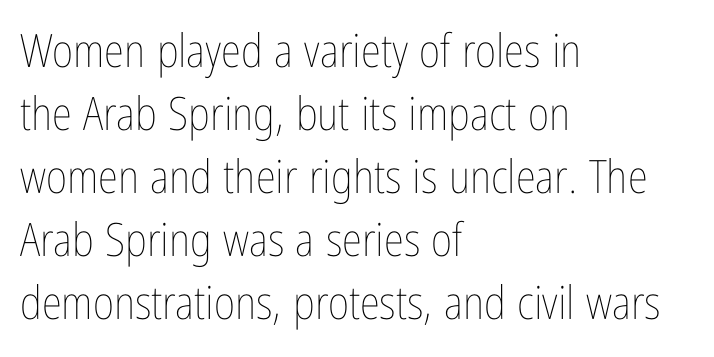
The image shows 46 px thin, condensed type, upright; set left-aligned, normal line spacing (1.37x), normal letter spacing, not underlined; low stroke contrast and a medium x-height.
